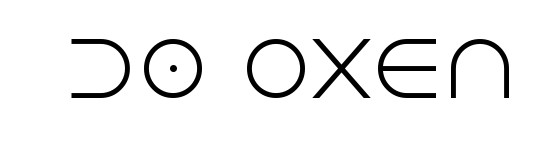
The image shows 73 px light sans-serif type, upright; set normal letter spacing, not underlined; a large x-height.
